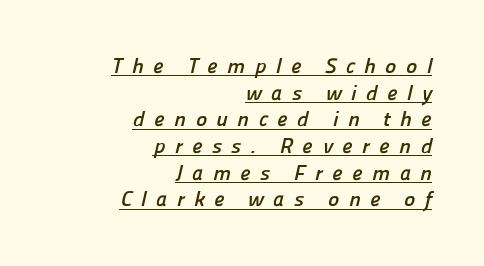
{"bold": "yes", "underline": "yes", "align": "right", "line_spacing": "normal", "line_spacing_ratio": 1.27, "letter_spacing": "wide", "letter_spacing_em": 0.45, "glyph_px": 21}
